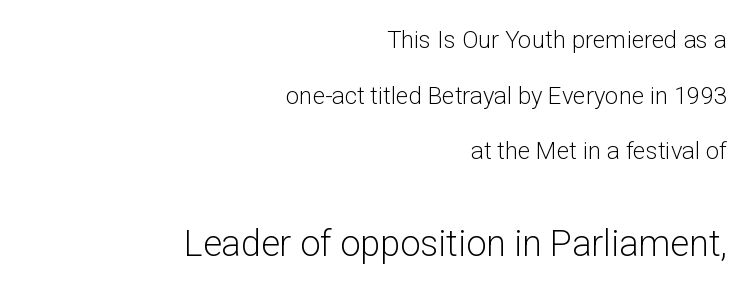
Q: Is the text bold? A: No.
Q: Is the text italic (slanted)? A: No, it is upright.
Q: Is the typeface a serif or a sans-serif typeface? A: Sans-serif.
Q: Is the text underlined? A: No.
Q: How is the paragraph aligned? A: Right-aligned.
Q: Is the spacing between letters normal or unusually wide? A: Normal.
Q: Is the spacing between lines tight, normal or loose? A: Loose.
Q: Which block of text is set in a larger size, the first (top) or the second (bottom)? A: The second (bottom) one.
Q: Width (condensed, normal, or wide)? A: Normal.
Q: Stroke contrast? A: Low.
Q: x-height? A: Medium.
Q: Monospaced? A: No.
